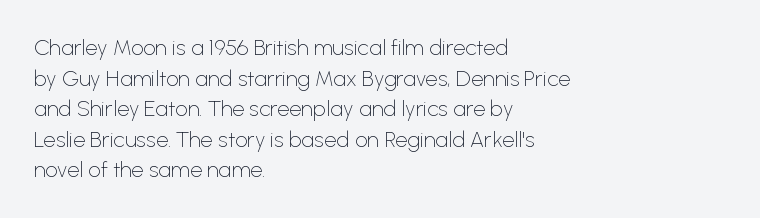
Q: Is the text bold? A: No.
Q: Is the text italic (slanted)? A: No, it is upright.
Q: Is the text underlined? A: No.
Q: How is the paragraph aligned? A: Left-aligned.
Q: Is the spacing between letters normal or unusually wide? A: Normal.
Q: Is the spacing between lines tight, normal or loose? A: Normal.
